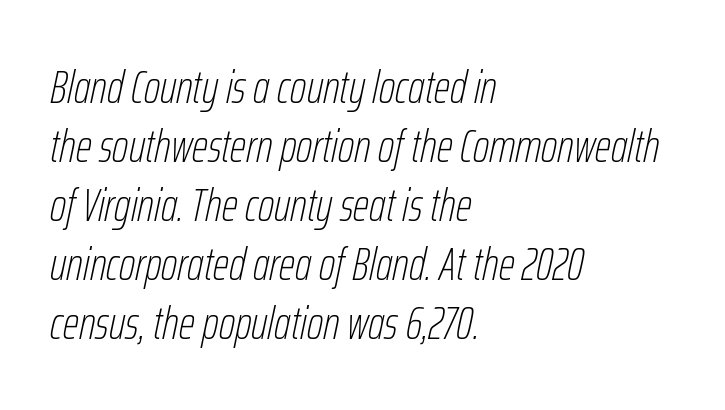
Stems and bowls with no extra thickness — not bold. Is the letter spacing exaggerated? No — it looks like the ordinary default. Line beginnings align vertically; line endings do not. The letters advance in unequal steps, a hallmark of proportional type.
